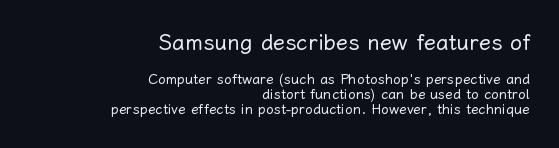
{"italic": "no", "bold": "no", "underline": "no", "align": "right", "line_spacing": "tight", "line_spacing_ratio": 1.09, "letter_spacing": "normal", "letter_spacing_em": 0.0, "larger_block": "first", "size_ratio": 1.57, "glyph_px": 22}
